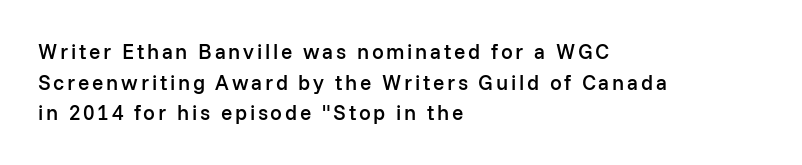
Q: Is the text bold? A: Semi-bold.
Q: Is the text italic (slanted)? A: No, it is upright.
Q: Is the text underlined? A: No.
Q: How is the paragraph aligned? A: Left-aligned.
Q: Is the spacing between lines tight, normal or loose? A: Normal.
